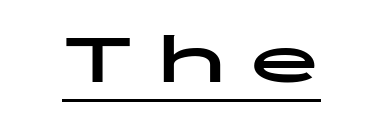
The font's upright variant was chosen for this text. Notice how a bar underscores the lettering throughout. Each word looks stretched out because of the extra space between its letters. Spacing verdict: monospaced, one width for all characters. Does the type have serifs? No, each stem ends abruptly.
